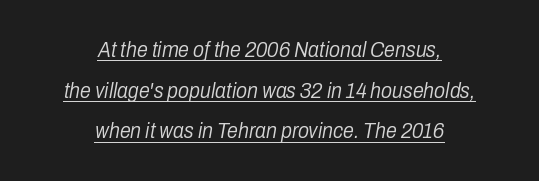
Q: Is the text bold? A: No.
Q: Is the text italic (slanted)? A: Yes, it leans right by about 10 degrees.
Q: Is the text underlined? A: Yes.
Q: How is the paragraph aligned? A: Centered.
Q: Is the spacing between letters normal or unusually wide? A: Normal.
